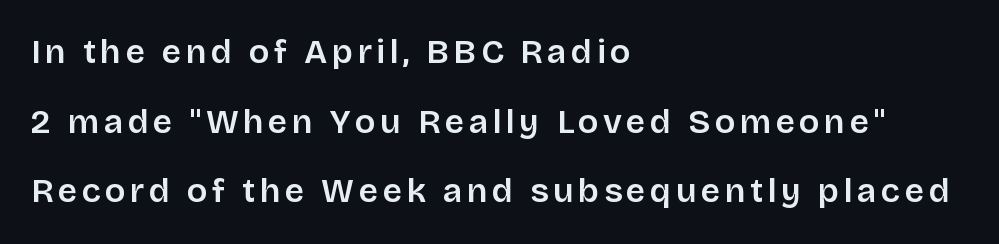
Upright lettering throughout. Typographically, this falls in the sans-serif category. The glyphs are unaccompanied by any horizontal stroke below them. Is this a fixed-width face? No — the glyphs have proportional, varying widths. The text block is weighted toward the left margin, trailing off unevenly rightward. Leading: increased.
